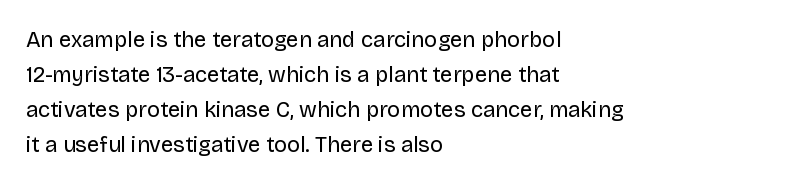
Q: Is the text bold? A: No.
Q: Is the text italic (slanted)? A: No, it is upright.
Q: Is the text underlined? A: No.
Q: How is the paragraph aligned? A: Left-aligned.
Q: Is the spacing between letters normal or unusually wide? A: Normal.
Q: Is the spacing between lines tight, normal or loose? A: Normal.
